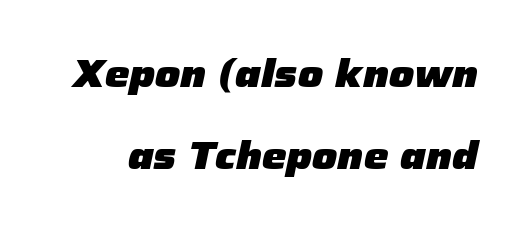
{"italic": "yes", "lean": "right", "slant_degrees": 12, "bold": "yes", "weight": "heavy", "width": "normal", "stroke_contrast": "low", "x_height": "medium", "monospaced": "no", "underline": "no", "line_spacing": "loose", "line_spacing_ratio": 2.11, "letter_spacing": "normal", "letter_spacing_em": 0.0, "glyph_px": 39}
